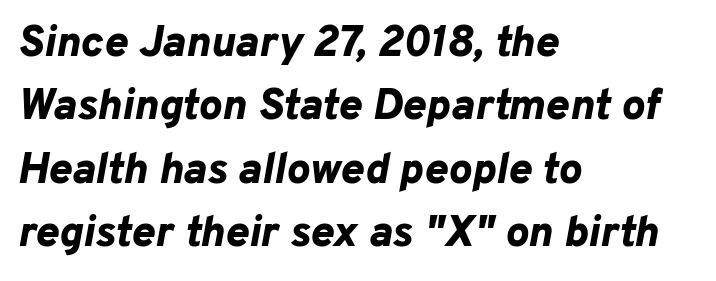
The specimen omits any rule beneath the text block's lines. Horizontal bands of white between lines are of average thickness. Is the type bold? Yes — the strokes are clearly thick and heavy. These lines are set flush left with a ragged right edge. Is this a fixed-width face? No — the glyphs have proportional, varying widths. Is the type slanted? Yes — the strokes lean at a clear angle.
